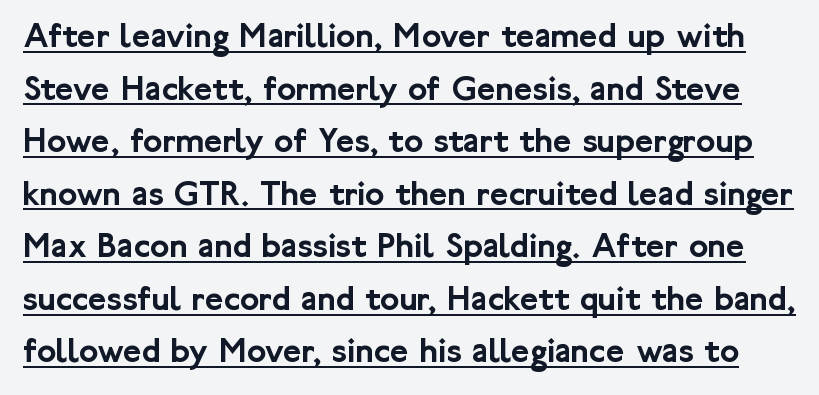
The image shows 36 px sans-serif type, upright; set normal line spacing (1.46x), normal letter spacing, underlined; low stroke contrast and a medium x-height.
